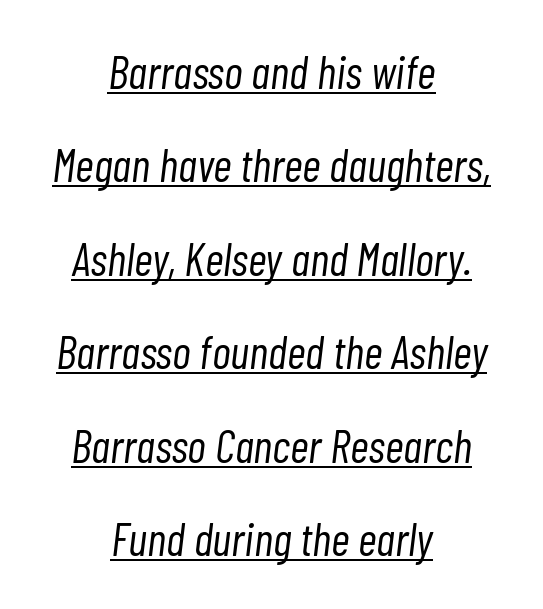
Caption: face not bold, strokes unweighted. The passage shown is typed in a proportional face where columns would drift. Notice the wide empty band between every row — that's loose leading. Both edges are ragged and mirror each other, which tells us the setting is centered. The line texture is even and compact thanks to regular tracking. The string is rendered with underlining switched on.
